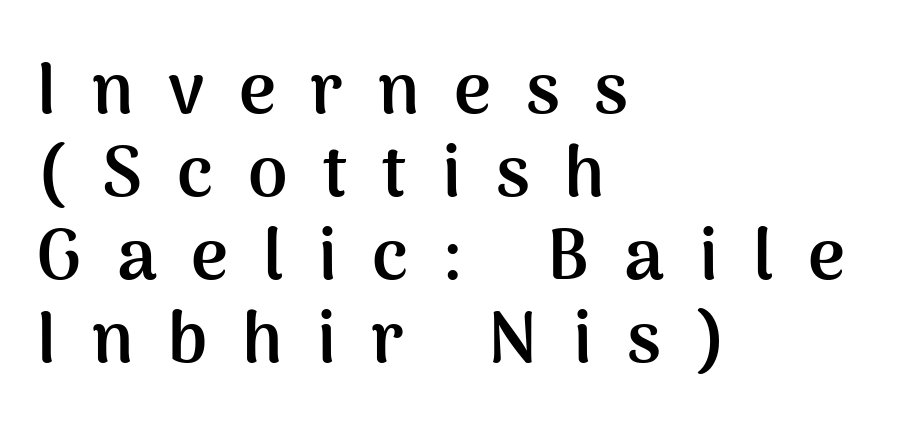
{"serif": "no", "italic": "no", "bold": "yes", "weight": "semibold", "width": "normal", "stroke_contrast": "medium", "x_height": "medium", "monospaced": "no", "underline": "no", "align": "left", "line_spacing_ratio": 1.17, "letter_spacing": "wide", "letter_spacing_em": 0.49, "glyph_px": 71}
